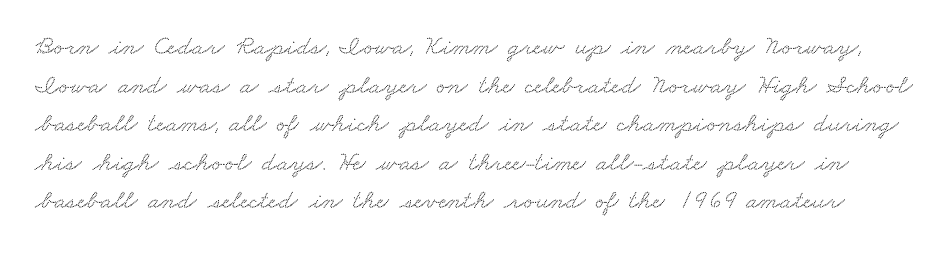
Q: Is the text underlined? A: No.
Q: Is the spacing between letters normal or unusually wide? A: Normal.
Q: Is the spacing between lines tight, normal or loose? A: Normal.
